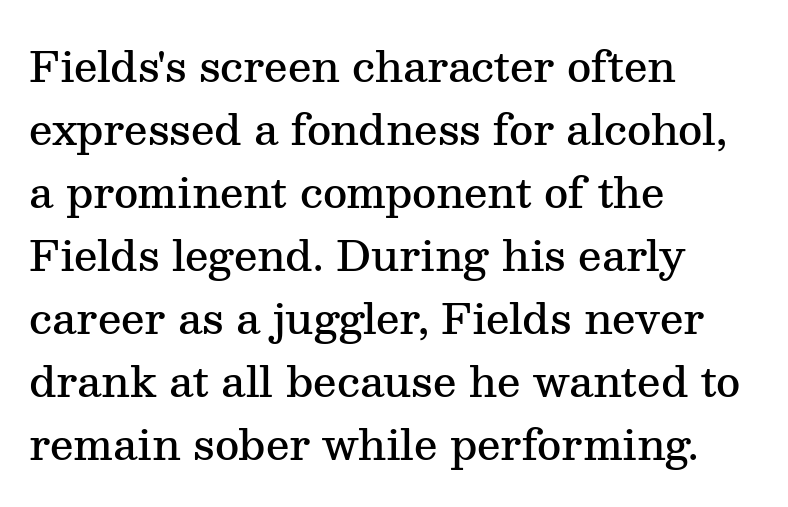
Caption: standard tracking, unaltered. Are there feet on the stems? There are — it's a serif. Moderately thickened strokes mark this as semibold type. Is there much room between lines? A standard amount, neither cramped nor airy. These lines are set flush left with a ragged right edge. Every character sits straight up, as roman type does.
